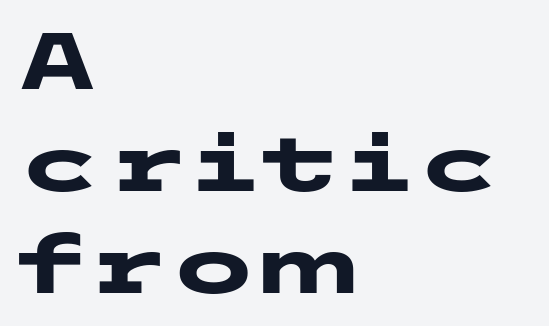
The image shows 79 px heavy, wide sans-serif type, upright; set left-aligned, normal line spacing (1.29x), normal letter spacing, not underlined; low stroke contrast and a medium x-height.
